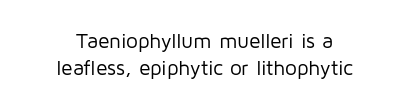
The image shows 21 px text type, upright; set centered, normal line spacing (1.27x), normal letter spacing, not underlined.
